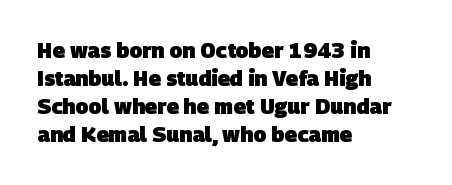
Horizontal bands of white between lines are of average thickness. The face used here is rendered with its standard letterfit. Caption: bold face, heavy strokes. Which margin do the lines hug? The left one — the right edge is uneven. A clean baseline with only descenders dipping below it.
